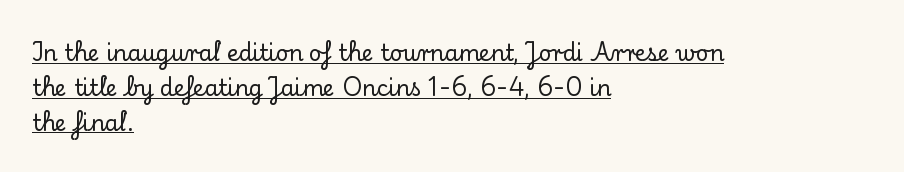
Compared with a centered layout, this one pins lines to the left instead. The space between consecutive lines is moderate. In terms of letterspacing, this is plain default setting. This sample carries an underscore along the baseline area. Does the lettering tilt? It doesn't — this is upright.
